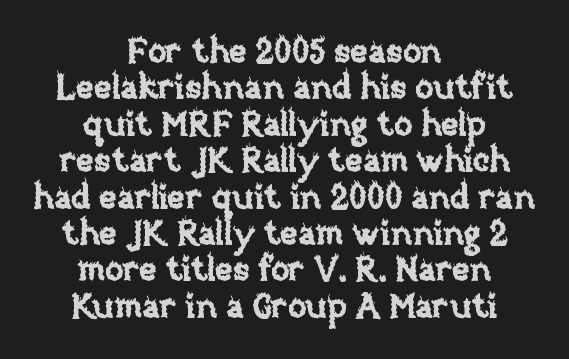
Q: Is the text italic (slanted)? A: No, it is upright.
Q: Is the text underlined? A: No.
Q: How is the paragraph aligned? A: Centered.
Q: Is the spacing between letters normal or unusually wide? A: Normal.
Q: Is the spacing between lines tight, normal or loose? A: Tight.
Q: Width (condensed, normal, or wide)? A: Normal.
Q: Stroke contrast? A: Low.
Q: x-height? A: Large.
Q: Monospaced? A: No.
